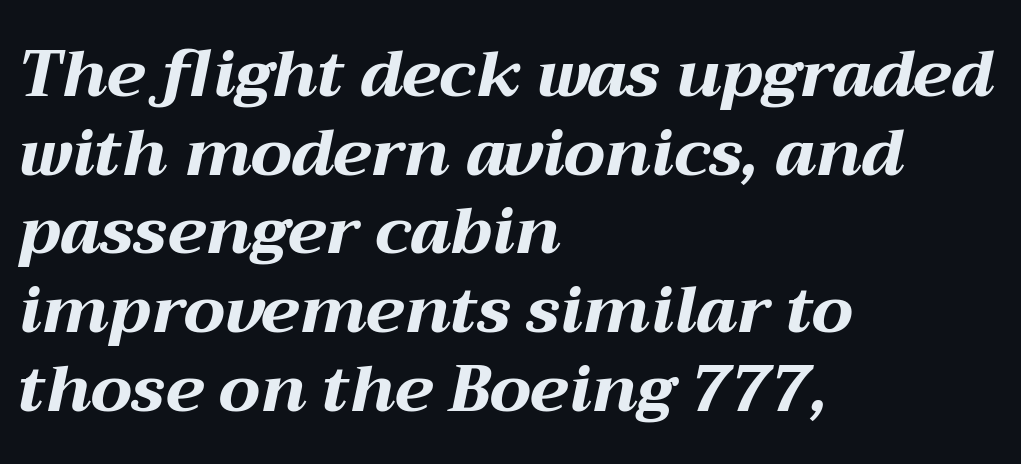
A clean baseline with only descenders dipping below it. Visually the block forms a straight wall on the left and a jagged coastline on the right. This sample has the flowing, uneven cadence of proportional lettering. The rendering applies a slant to the glyphs. These words are printed bold, with thick strokes throughout. Caption: standard tracking, unaltered.
